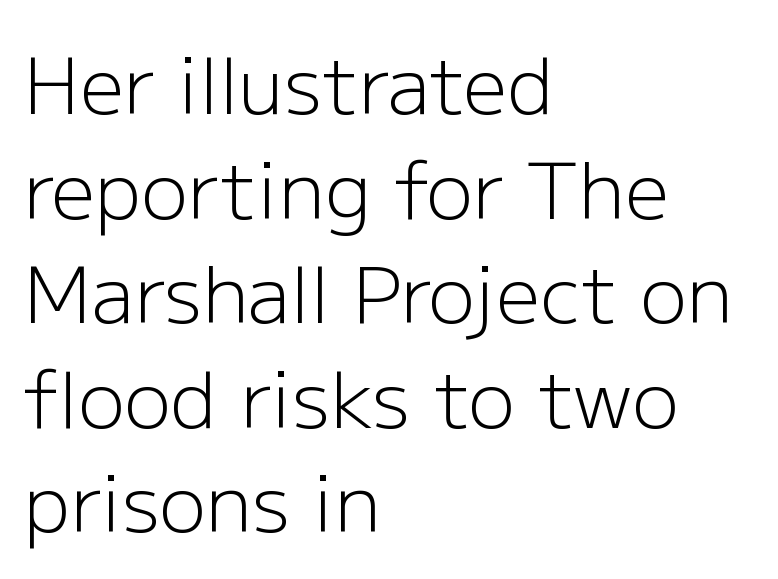
Q: Is the text bold? A: No.
Q: Is the text italic (slanted)? A: No, it is upright.
Q: Is the typeface a serif or a sans-serif typeface? A: Sans-serif.
Q: Is the text underlined? A: No.
Q: How is the paragraph aligned? A: Left-aligned.
Q: Is the spacing between letters normal or unusually wide? A: Normal.
Q: Is the spacing between lines tight, normal or loose? A: Normal.
Q: Width (condensed, normal, or wide)? A: Normal.
Q: Stroke contrast? A: Low.
Q: x-height? A: Medium.
Q: Monospaced? A: No.
